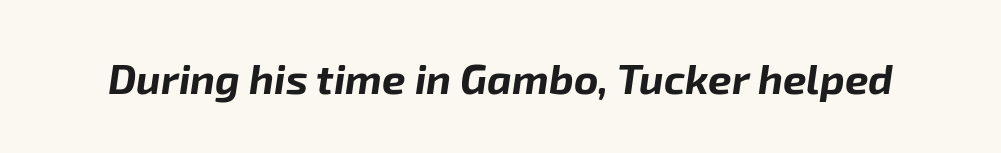
{"italic": "yes", "lean": "right", "slant_degrees": 8, "bold": "yes", "weight": "bold", "width": "normal", "stroke_contrast": "low", "x_height": "medium", "monospaced": "no", "underline": "no", "letter_spacing": "normal", "letter_spacing_em": 0.0, "glyph_px": 42}
